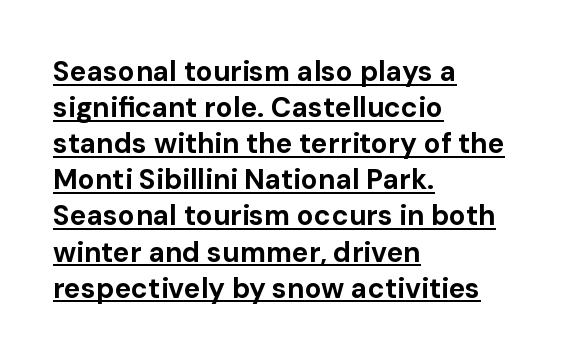
{"serif": "no", "italic": "no", "bold": "yes", "weight": "bold", "width": "normal", "stroke_contrast": "low", "x_height": "medium", "monospaced": "no", "underline": "yes", "align": "left", "line_spacing": "normal", "line_spacing_ratio": 1.29, "letter_spacing": "normal", "letter_spacing_em": 0.0, "glyph_px": 28}
